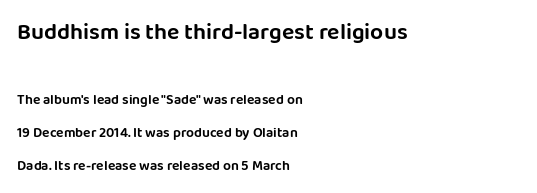
The image shows 23 px text type, upright; set left-aligned, loose line spacing (2.37x), normal letter spacing, not underlined; the first (top) block is 1.64x larger.
